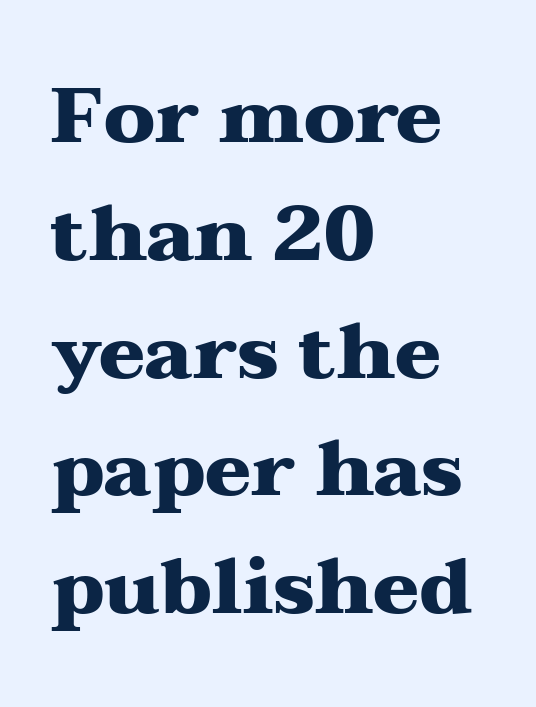
{"serif": "yes", "italic": "no", "bold": "yes", "weight": "heavy", "width": "wide", "stroke_contrast": "medium", "x_height": "medium", "monospaced": "no", "underline": "no", "align": "left", "line_spacing": "normal", "line_spacing_ratio": 1.53, "letter_spacing": "normal", "letter_spacing_em": 0.0, "glyph_px": 77}
